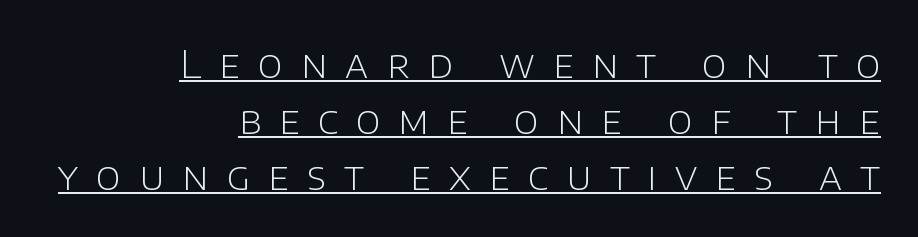
Unbolded letterforms with no extra heft. Rendered with straight, roman letterforms. Does the leading feel generous? No, just average. Short and long lines alike share a common ending point at right. Each letter keeps its own natural width here, so spacing adapts to shape.
